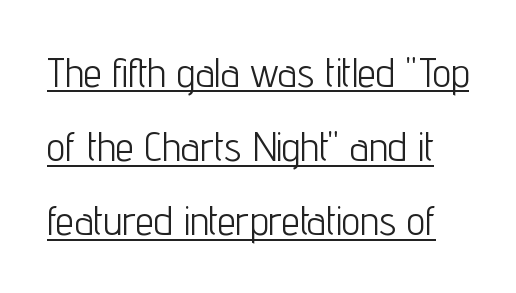
The image shows 41 px light, condensed sans-serif type, upright; set line spacing 1.81x, normal letter spacing, underlined; low stroke contrast and a medium x-height.
